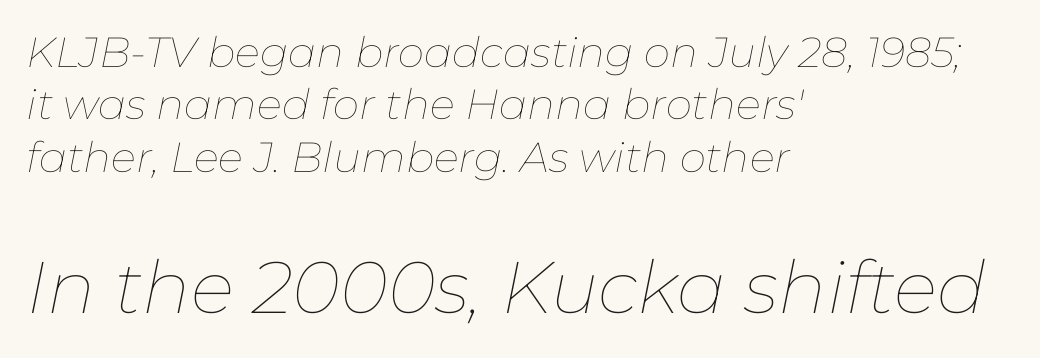
Q: Is the text bold? A: No.
Q: Is the text italic (slanted)? A: Yes, it leans right by about 11 degrees.
Q: Is the text underlined? A: No.
Q: How is the paragraph aligned? A: Left-aligned.
Q: Is the spacing between letters normal or unusually wide? A: Normal.
Q: Is the spacing between lines tight, normal or loose? A: Normal.
Q: Which block of text is set in a larger size, the first (top) or the second (bottom)? A: The second (bottom) one.
Q: Width (condensed, normal, or wide)? A: Normal.
Q: Stroke contrast? A: Low.
Q: x-height? A: Medium.
Q: Monospaced? A: No.
